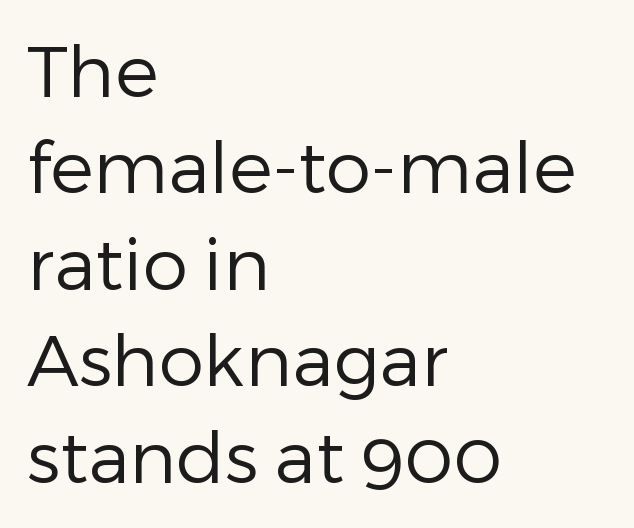
The leading is moderate, giving the passage an even texture. Here the glyphs are tracked normally, forming tight word shapes. A typesetter would mark this as roman, not italic. The strip under each line holds only bare page. This sample has the flowing, uneven cadence of proportional lettering. Each stroke keeps to a modest, everyday thickness or less.
